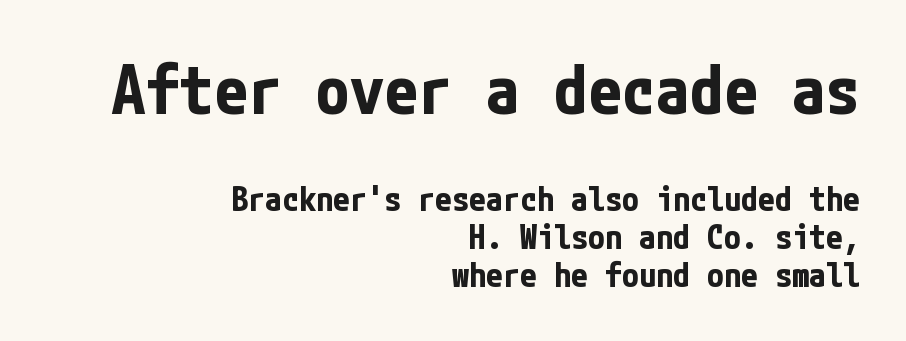
{"serif": "no", "italic": "no", "bold": "yes", "weight": "bold", "width": "condensed", "stroke_contrast": "low", "x_height": "medium", "underline": "no", "align": "right", "line_spacing": "tight", "line_spacing_ratio": 1.12, "letter_spacing": "normal", "letter_spacing_em": 0.0, "larger_block": "first", "size_ratio": 2.0, "glyph_px": 68}
